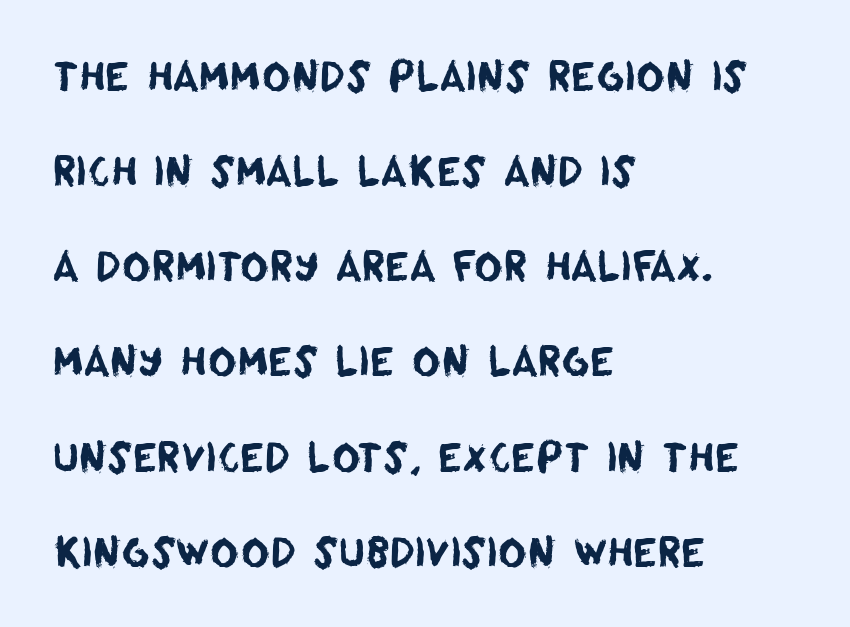
A clean baseline with only descenders dipping below it. Does extra space separate the letters? No, they use regular spacing. In terms of leading, this rendering errs on the spacious side. A sans-serif font was chosen for this passage. One-word summary of the alignment: left.
